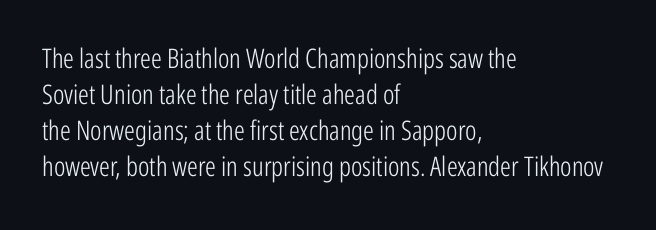
The image shows 27 px text type, upright; set left-aligned, normal line spacing (1.33x), normal letter spacing, not underlined.
